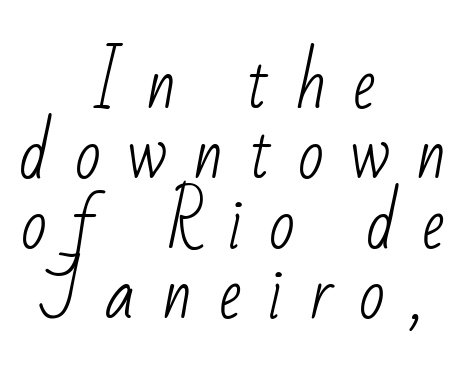
The image shows 68 px light, condensed sans-serif type; set centered, tight line spacing (1.03x), unusually wide letter spacing (+0.39 em), not underlined; low stroke contrast and a small x-height.
